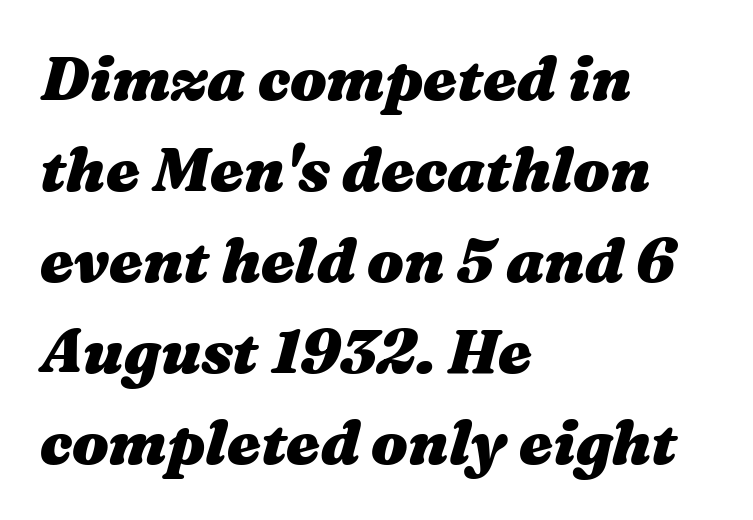
The image shows 61 px heavy, wide type, italic (leaning right); set left-aligned, normal line spacing (1.49x), normal letter spacing, not underlined; medium stroke contrast and a medium x-height.
